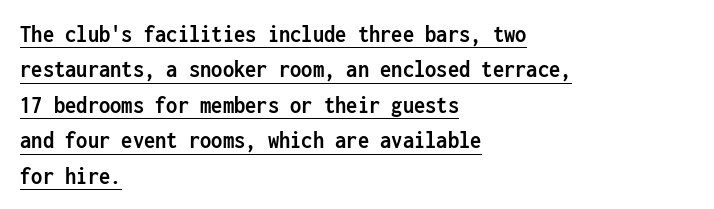
The image shows 25 px bold type, upright; set left-aligned, normal line spacing (1.42x), normal letter spacing, underlined.
